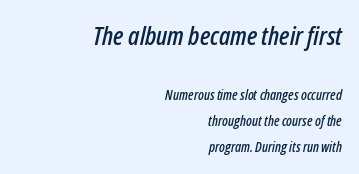
Tall strokes in this sample are angled rather than plumb. Plain, unruled lines of type. Caption: standard tracking, unaltered. The designer gave the opening block more size than the closing block. Each line ends at the same right margin while the left side varies.
